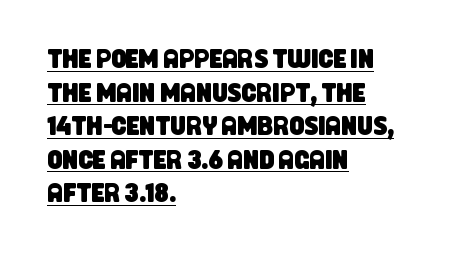
The rendering uses a moderate line-height, typical for paragraphs. The lines are quadded left. This sample uses plain, unmodified letter spacing. Looks like someone drew a line under every word here.
